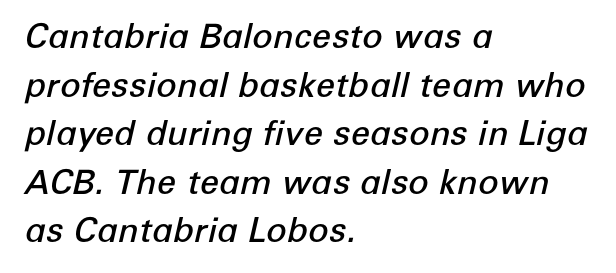
Q: Is the text bold? A: Semi-bold.
Q: Is the text italic (slanted)? A: Yes, it leans right by about 12 degrees.
Q: Is the text underlined? A: No.
Q: How is the paragraph aligned? A: Left-aligned.
Q: Is the spacing between letters normal or unusually wide? A: Normal.
Q: Is the spacing between lines tight, normal or loose? A: Normal.
Q: Width (condensed, normal, or wide)? A: Normal.
Q: Stroke contrast? A: Low.
Q: x-height? A: Medium.
Q: Monospaced? A: No.
